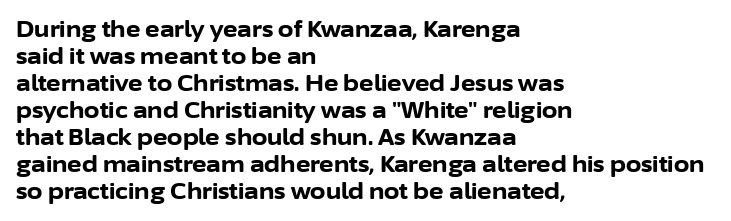
Q: Is the text bold? A: Yes.
Q: Is the text italic (slanted)? A: No, it is upright.
Q: Is the text underlined? A: No.
Q: How is the paragraph aligned? A: Left-aligned.
Q: Is the spacing between letters normal or unusually wide? A: Normal.
